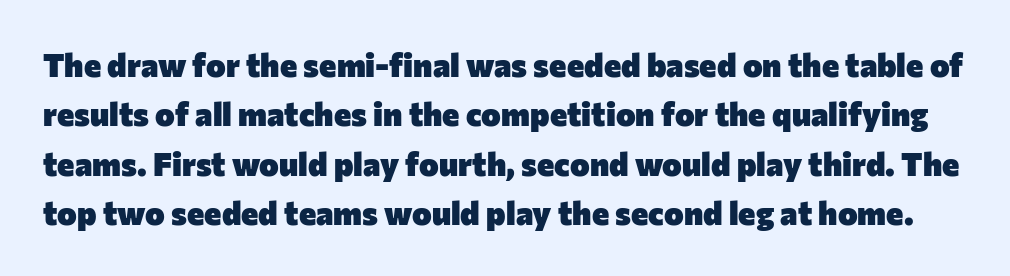
{"serif": "no", "italic": "no", "bold": "yes", "weight": "heavy", "width": "normal", "stroke_contrast": "low", "x_height": "medium", "monospaced": "no", "underline": "no", "line_spacing": "normal", "line_spacing_ratio": 1.5, "letter_spacing": "normal", "letter_spacing_em": 0.0, "glyph_px": 33}
